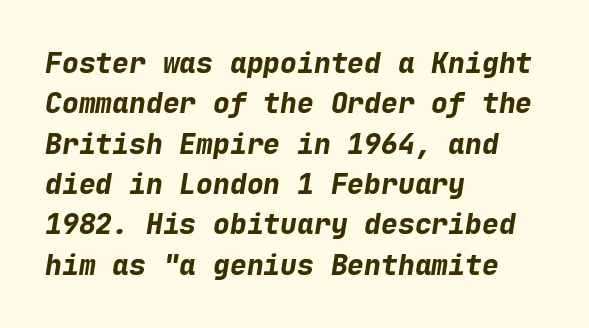
Vertical spacing — default. The face used here is rendered with its standard letterfit. This sample has the even, mechanical cadence of fixed-width lettering. The whole block is typeset with a tilt. Emphasis by weight is at full strength: bold.
